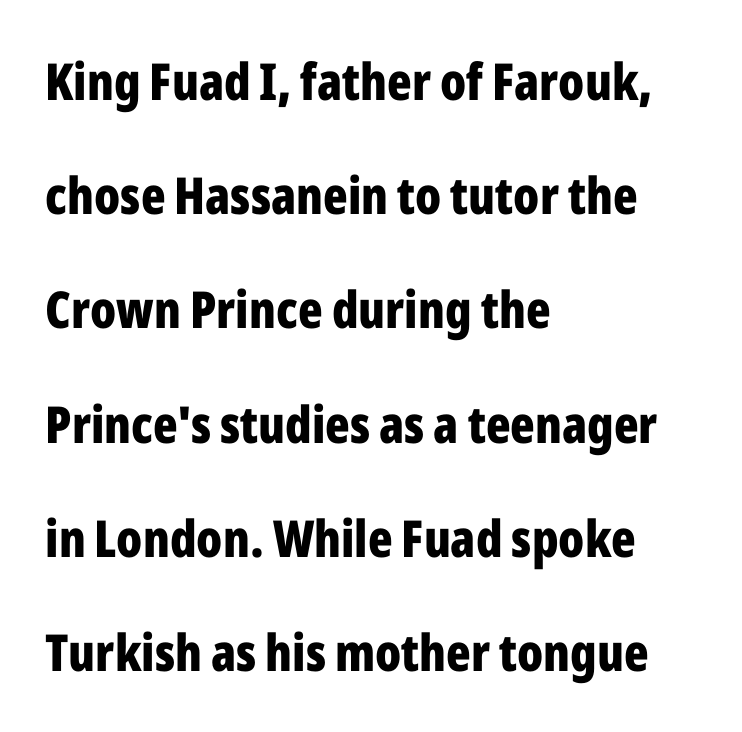
Q: Is the text bold? A: Yes.
Q: Is the text italic (slanted)? A: No, it is upright.
Q: Is the typeface a serif or a sans-serif typeface? A: Sans-serif.
Q: Is the text underlined? A: No.
Q: How is the paragraph aligned? A: Left-aligned.
Q: Is the spacing between letters normal or unusually wide? A: Normal.
Q: Is the spacing between lines tight, normal or loose? A: Loose.
Q: Width (condensed, normal, or wide)? A: Condensed.
Q: Stroke contrast? A: Low.
Q: x-height? A: Medium.
Q: Monospaced? A: No.
